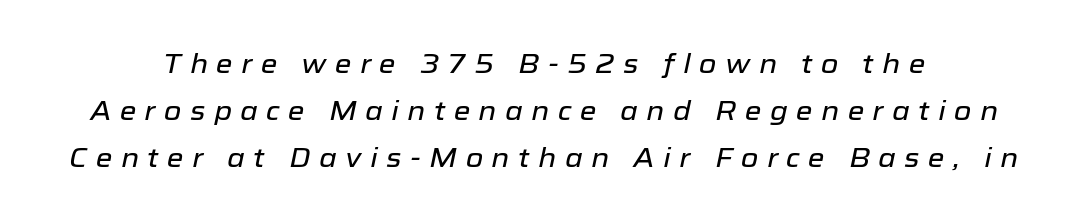
The image shows 27 px text type, italic (leaning right); set line spacing 1.75x, unusually wide letter spacing (+0.31 em), not underlined.
